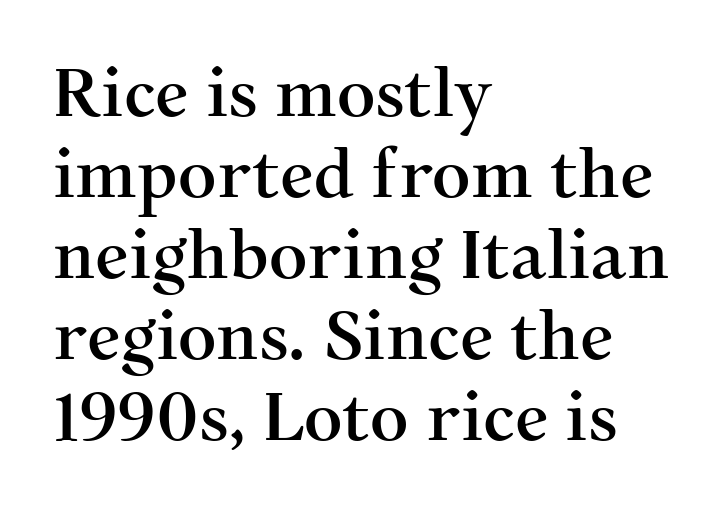
The typography opts for an upright posture over an oblique one. The gap between lines stays unmarked. Look at the bottom of the vertical strokes: they flare into serifs here. These lines keep a tight, regular rhythm from letter to letter. The letters advance in unequal steps, a hallmark of proportional type.
